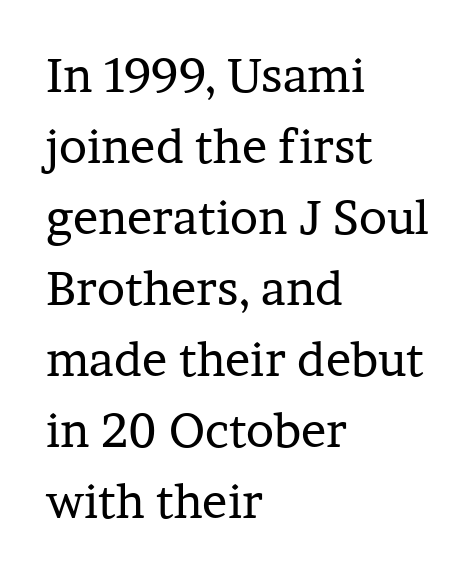
The glyphs in this specimen are seriffed. Does extra space separate the letters? No, they use regular spacing. Reading down the block, your eye returns to a fixed left position each line. Check under the words: just untouched page. On a weight scale, this lands at 450 or below. The designer left line spacing at the default.
